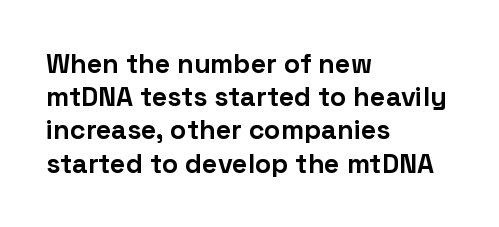
There is no visible air inserted between adjacent glyphs. In terms of weight, the rendering is a true, heavy bold. Visually the block forms a straight wall on the left and a jagged coastline on the right. Lines of text with bare space underneath. If you drew a line through each stem, it would be perfectly vertical.
